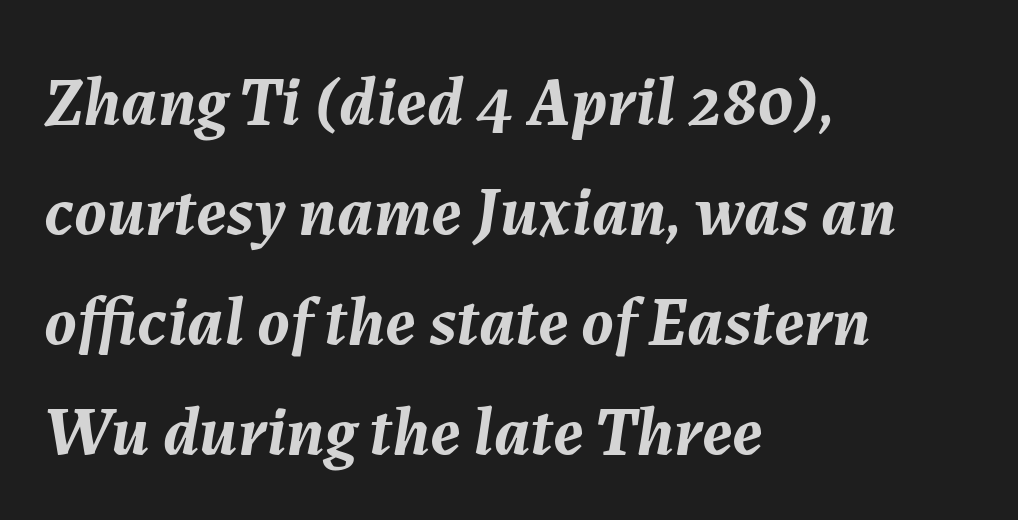
Layout note: lines flush left. These lines are rendered in a variable-pitch font. The rendering keeps characters at their native spacing. Whoever set this chose a conventional vertical rhythm. The letters are slanted; this is an italic face.
